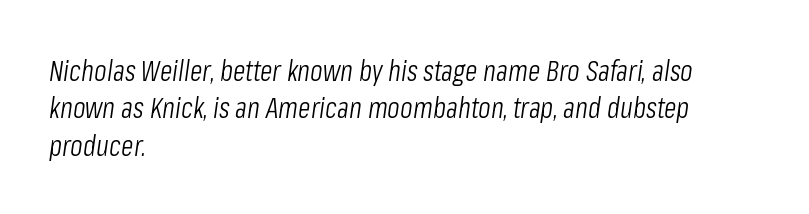
These glyphs show unthickened strokes, regular width or finer. The axis of the letterforms is tilted away from vertical. Nothing unusual about the tracking: characters are spaced as the font intends. Spacing verdict: proportional, widths tailored to each character. The space beneath each line is pristine and unruled. Reading down the block, your eye returns to a fixed left position each line.
